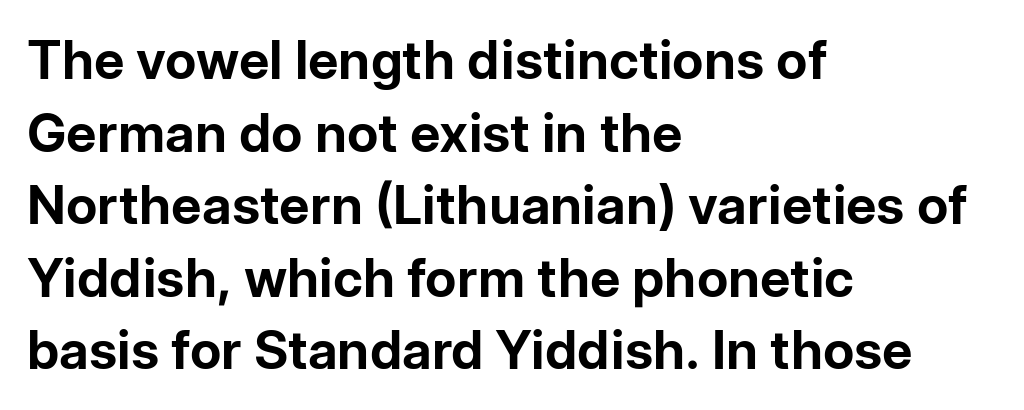
Q: Is the text bold? A: Yes.
Q: Is the text italic (slanted)? A: No, it is upright.
Q: Is the typeface a serif or a sans-serif typeface? A: Sans-serif.
Q: Is the text underlined? A: No.
Q: How is the paragraph aligned? A: Left-aligned.
Q: Is the spacing between letters normal or unusually wide? A: Normal.
Q: Is the spacing between lines tight, normal or loose? A: Normal.
Q: Width (condensed, normal, or wide)? A: Normal.
Q: Stroke contrast? A: Low.
Q: x-height? A: Medium.
Q: Monospaced? A: No.
